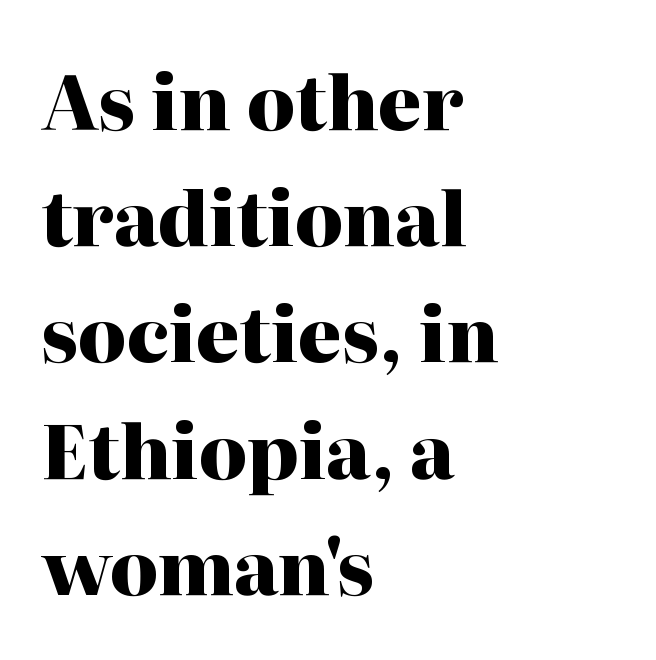
What weight is shown? A full bold with thick strokes. The line texture is even and compact thanks to regular tracking. Notice how the stems are strictly vertical — no italics here. Regular leading. Decoration check: the copy has no underline. These lines are rendered in a variable-pitch font.
